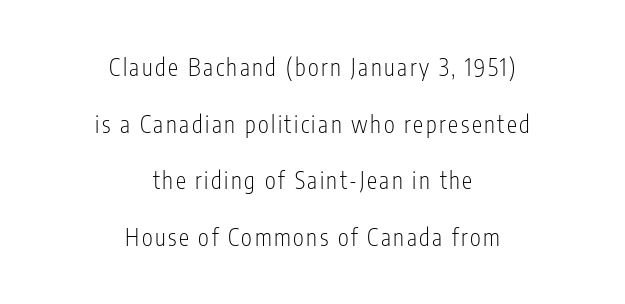
This rendering features lettering with no underline. Ink coverage per letter is moderate at most. Nope, not italic — everything's standing straight. Rows of type keep a wide berth in the vertical direction.
